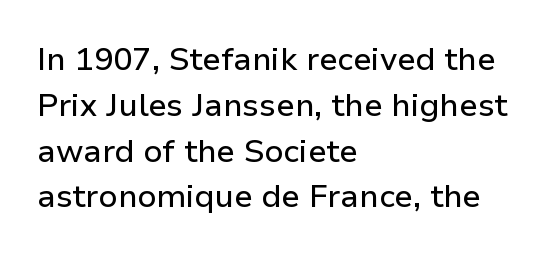
One-word summary of the alignment: left. The gap between lines stays unmarked. These lines are rendered in a variable-pitch font. Nope, not italic — everything's standing straight.
